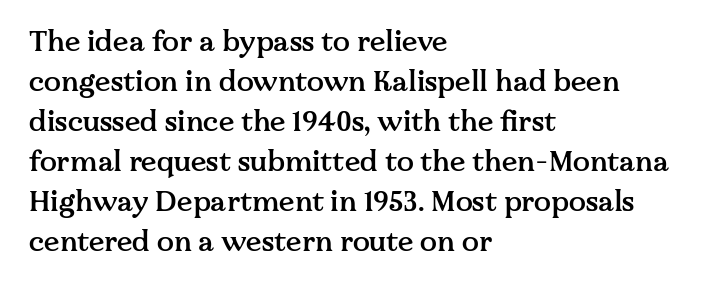
Q: Is the text bold? A: Semi-bold.
Q: Is the text italic (slanted)? A: No, it is upright.
Q: Is the typeface a serif or a sans-serif typeface? A: Serif.
Q: Is the text underlined? A: No.
Q: How is the paragraph aligned? A: Left-aligned.
Q: Is the spacing between letters normal or unusually wide? A: Normal.
Q: Is the spacing between lines tight, normal or loose? A: Normal.
Q: Width (condensed, normal, or wide)? A: Normal.
Q: Stroke contrast? A: Medium.
Q: x-height? A: Medium.
Q: Monospaced? A: No.
